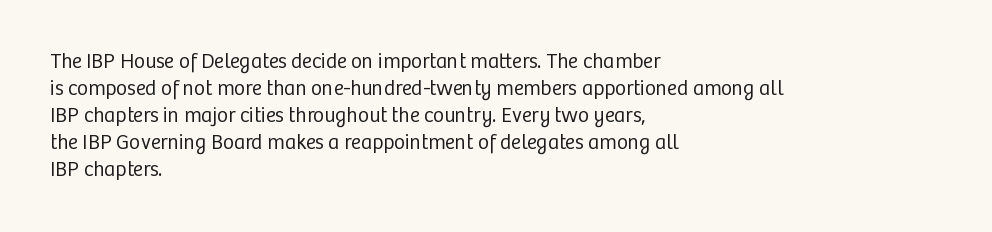
Q: Is the text bold? A: No.
Q: Is the text italic (slanted)? A: No, it is upright.
Q: Is the text underlined? A: No.
Q: How is the paragraph aligned? A: Left-aligned.
Q: Is the spacing between letters normal or unusually wide? A: Normal.
Q: Is the spacing between lines tight, normal or loose? A: Normal.
